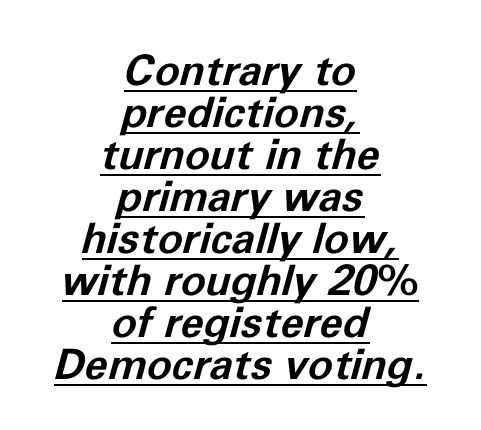
Q: Is the text bold? A: Yes.
Q: Is the text italic (slanted)? A: Yes, it leans right by about 11 degrees.
Q: Is the text underlined? A: Yes.
Q: How is the paragraph aligned? A: Centered.
Q: Is the spacing between letters normal or unusually wide? A: Normal.
Q: Is the spacing between lines tight, normal or loose? A: Tight.
Q: Width (condensed, normal, or wide)? A: Normal.
Q: Stroke contrast? A: Low.
Q: x-height? A: Medium.
Q: Monospaced? A: No.
